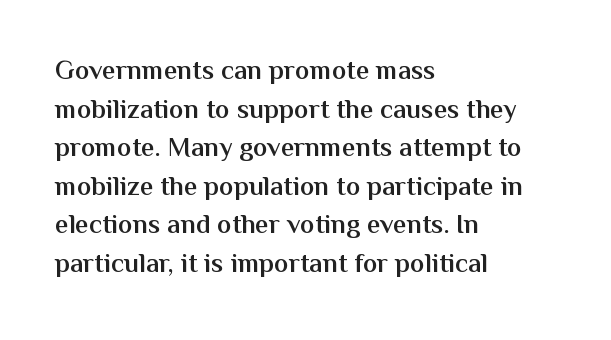
Q: Is the text bold? A: Semi-bold.
Q: Is the text italic (slanted)? A: No, it is upright.
Q: Is the text underlined? A: No.
Q: How is the paragraph aligned? A: Left-aligned.
Q: Is the spacing between letters normal or unusually wide? A: Normal.
Q: Is the spacing between lines tight, normal or loose? A: Normal.
